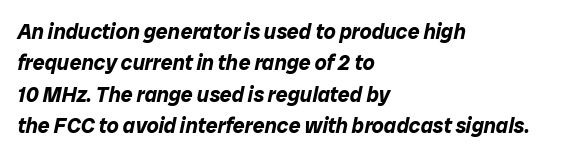
The image shows 21 px bold type, italic (leaning right); set left-aligned, normal line spacing (1.49x), normal letter spacing, not underlined.
